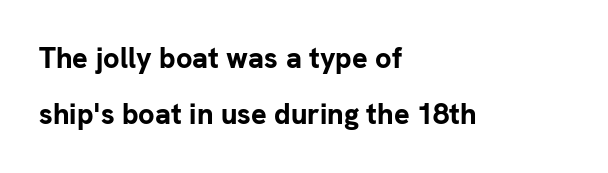
Q: Is the text bold? A: Yes.
Q: Is the text italic (slanted)? A: No, it is upright.
Q: Is the typeface a serif or a sans-serif typeface? A: Sans-serif.
Q: Is the text underlined? A: No.
Q: How is the paragraph aligned? A: Left-aligned.
Q: Is the spacing between letters normal or unusually wide? A: Normal.
Q: Is the spacing between lines tight, normal or loose? A: Loose.
Q: Width (condensed, normal, or wide)? A: Normal.
Q: Stroke contrast? A: Low.
Q: x-height? A: Medium.
Q: Monospaced? A: No.
